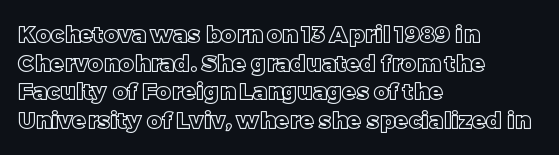
The image shows 23 px text type, upright; set left-aligned, line spacing 1.24x, normal letter spacing, not underlined.
